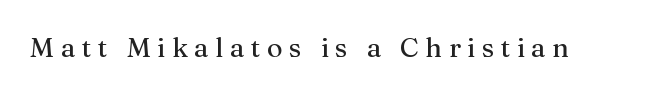
A typesetter would call this heavily tracked-out type. The font's upright variant was chosen for this text. Anything drawn beneath the words? Only blank space.
